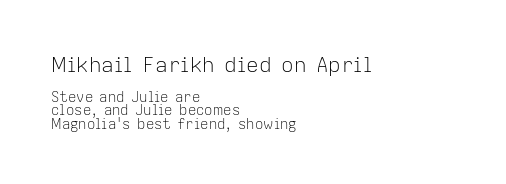
{"italic": "no", "bold": "no", "underline": "no", "align": "left", "line_spacing": "tight", "line_spacing_ratio": 0.96, "letter_spacing": "normal", "letter_spacing_em": 0.0, "larger_block": "first", "size_ratio": 1.5, "glyph_px": 21}
